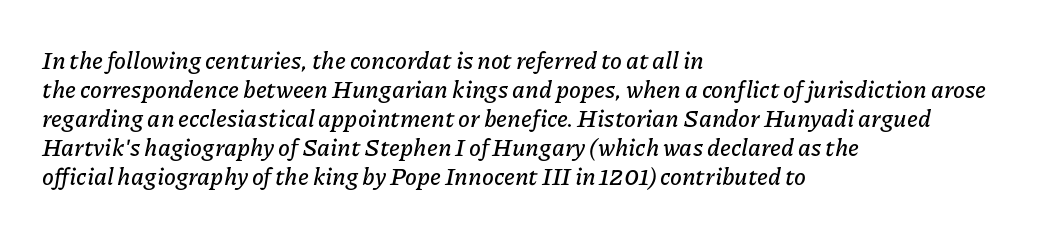
{"italic": "yes", "lean": "right", "slant_degrees": 11, "underline": "no", "align": "left", "line_spacing_ratio": 1.21, "letter_spacing": "normal", "letter_spacing_em": 0.0, "glyph_px": 24}
